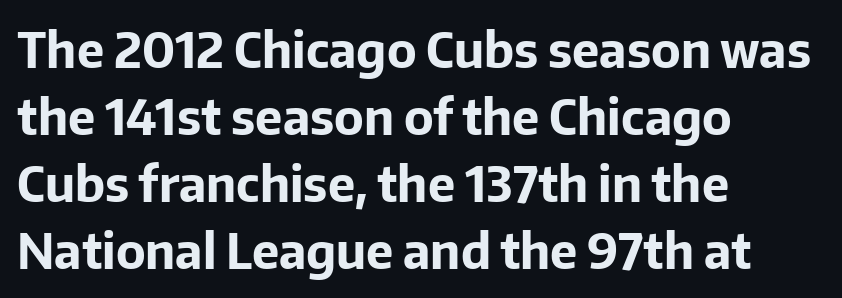
Q: Is the text bold? A: Yes.
Q: Is the text italic (slanted)? A: No, it is upright.
Q: Is the typeface a serif or a sans-serif typeface? A: Sans-serif.
Q: Is the text underlined? A: No.
Q: How is the paragraph aligned? A: Left-aligned.
Q: Is the spacing between letters normal or unusually wide? A: Normal.
Q: Is the spacing between lines tight, normal or loose? A: Normal.
Q: Width (condensed, normal, or wide)? A: Normal.
Q: Stroke contrast? A: Low.
Q: x-height? A: Medium.
Q: Monospaced? A: No.
